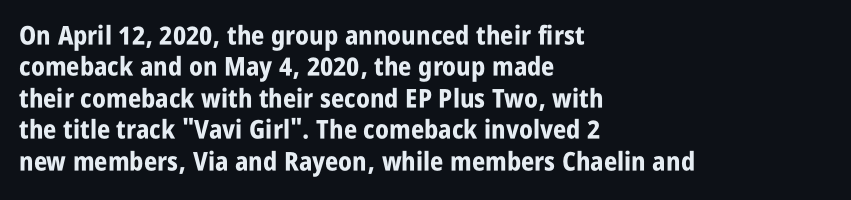
Posture: straight, roman, zero tilt. A student would call this left alignment; a typographer would say flush left, rag right. Rule under the text: the space is simply empty. Between one letter and the next there's only the usual sliver of space. Plenty of ink on the page — the face is bold.
